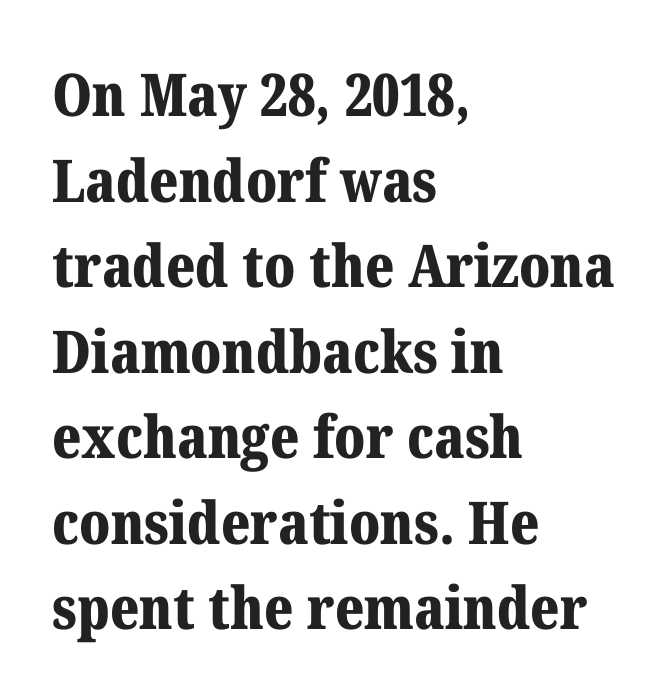
The image shows 59 px bold serif type, upright; set left-aligned, normal line spacing (1.45x), normal letter spacing, not underlined; medium stroke contrast and a medium x-height.
